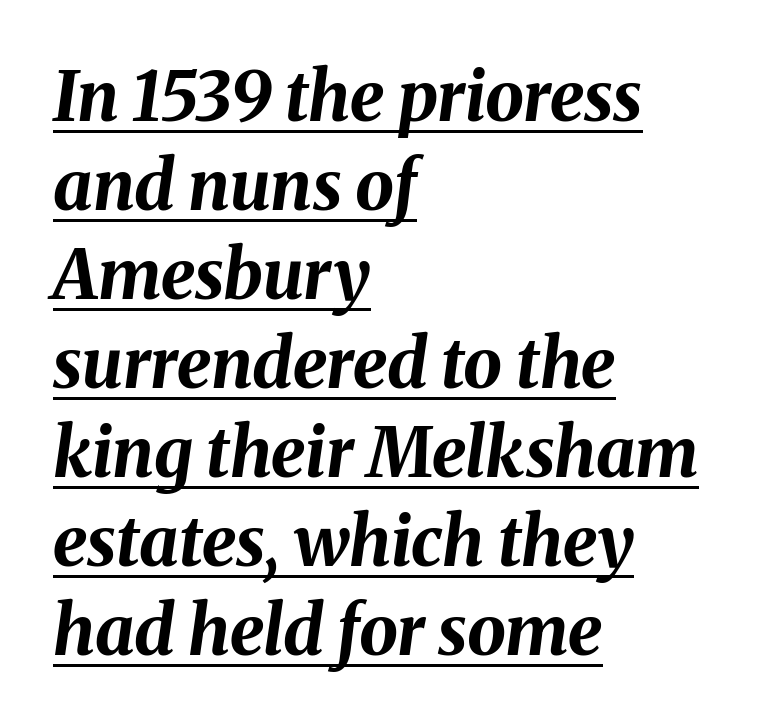
A typographer would call this underscored text. One glance says typical: line gaps are just what's usual. Horizontal alignment here is leftward, the default for most running prose. Heavy, bold letterforms.
